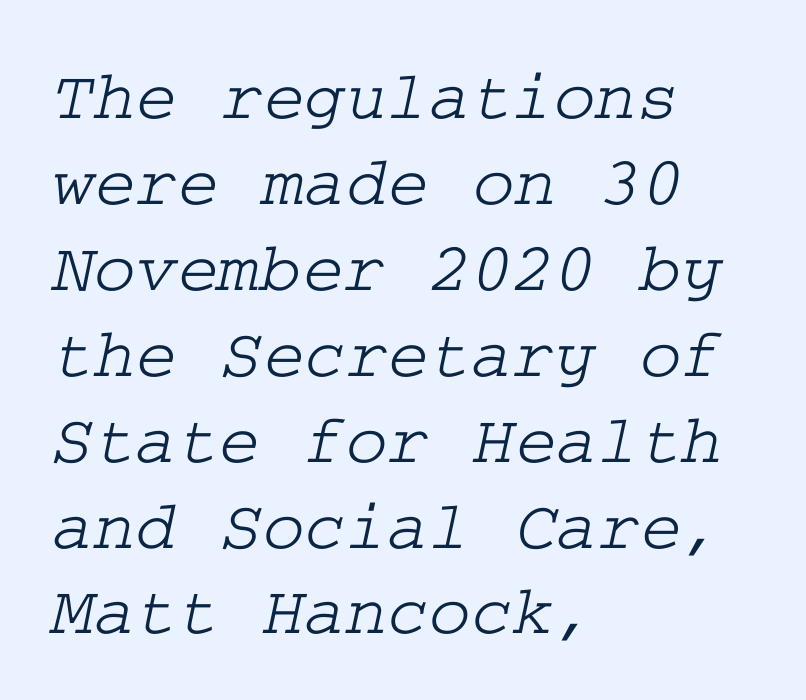
The image shows 71 px wide serif type; set left-aligned, line spacing 1.21x, normal letter spacing, not underlined; low stroke contrast and a medium x-height.
